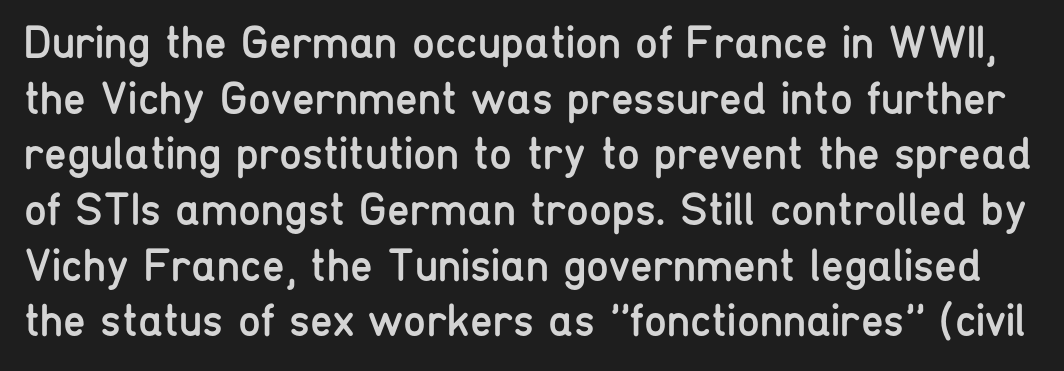
The image shows 46 px regular-weight, condensed sans-serif type, upright; set line spacing 1.21x, normal letter spacing, not underlined; low stroke contrast and a medium x-height.
